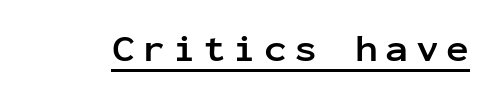
The image shows 38 px semibold sans-serif type, upright, monospaced; set unusually wide letter spacing (+0.2 em), underlined; low stroke contrast and a medium x-height.
